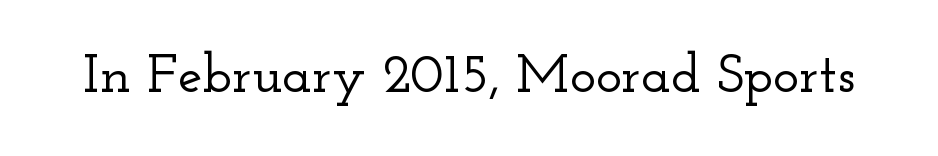
Q: Is the text italic (slanted)? A: No, it is upright.
Q: Is the typeface a serif or a sans-serif typeface? A: Serif.
Q: Is the text underlined? A: No.
Q: Is the spacing between letters normal or unusually wide? A: Normal.
Q: Width (condensed, normal, or wide)? A: Wide.
Q: Stroke contrast? A: Low.
Q: x-height? A: Small.
Q: Monospaced? A: No.
